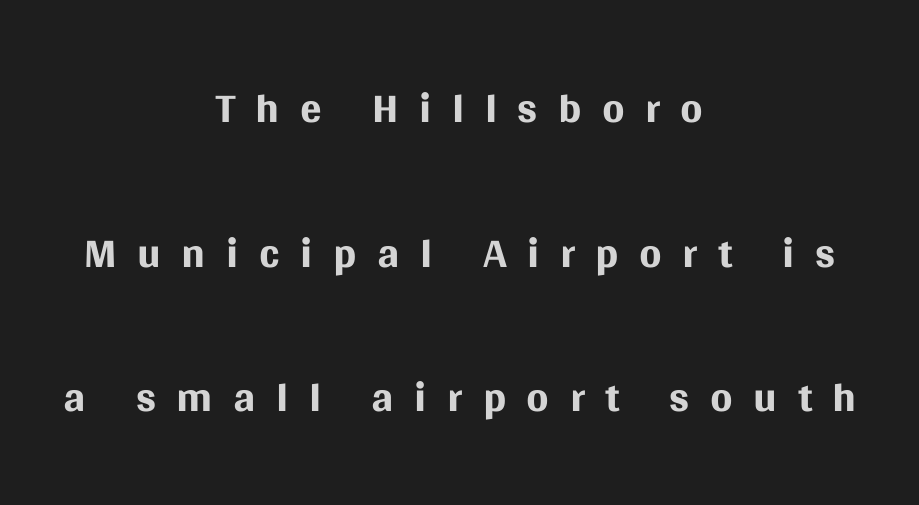
The image shows 64 px regular-weight sans-serif type, upright; set centered, loose line spacing (2.26x), unusually wide letter spacing (+0.32 em), not underlined; medium stroke contrast and a large x-height.
